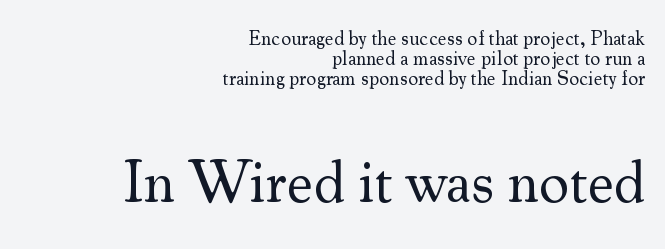
Which chunk is bigger? The second one — the bottom block dwarfs the top. Every character sits straight up, as roman type does. A quiet, ordinary-to-light weight characterises the typeface. Tracking value appears to be zero — textbook default spacing. Check under the words: just untouched page. The letters carry serifs — small finishing strokes at the ends of their stems.
